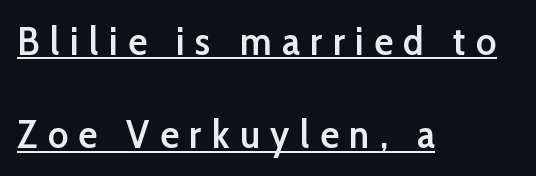
The image shows 39 px semibold sans-serif type, upright; set left-aligned, loose line spacing (2.39x), unusually wide letter spacing (+0.27 em), underlined; low stroke contrast and a medium x-height.
